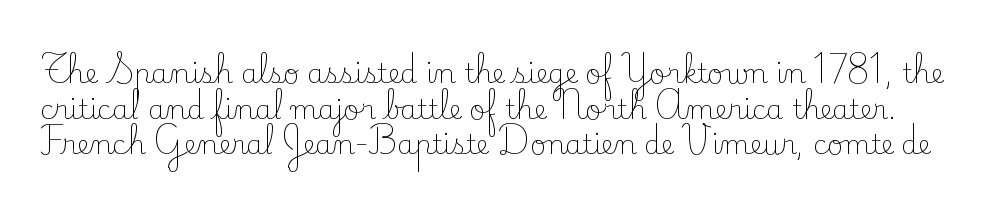
Only glyphs here, with clear space below each row. Does extra space separate the letters? No, they use regular spacing. Style check: upright. This sample keeps an unexceptional amount of space between lines. No extra ink here — the face is not bold.
